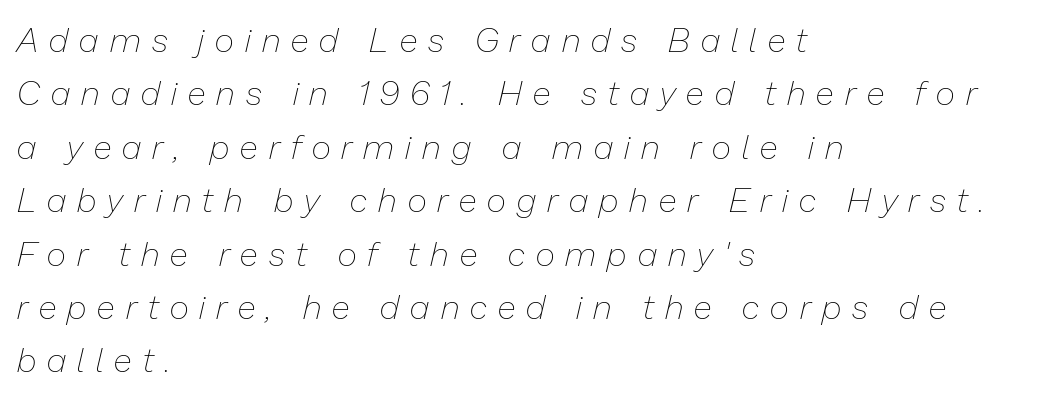
Short note: letters widely spaced. Stroke mass is kept to a normal reading level or below. Line spacing here is normal. The ragged edge is on the right, which tells us the setting is flush left. Observe the lean: these are italic letterforms. The strip under each line holds only bare page.
